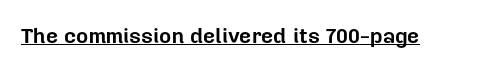
Emphasis is given by a line drawn under the lettering. Weight: bold. Honestly, the letter spacing is just normal — you wouldn't notice it. Is there any slant? The stems are plumb.
